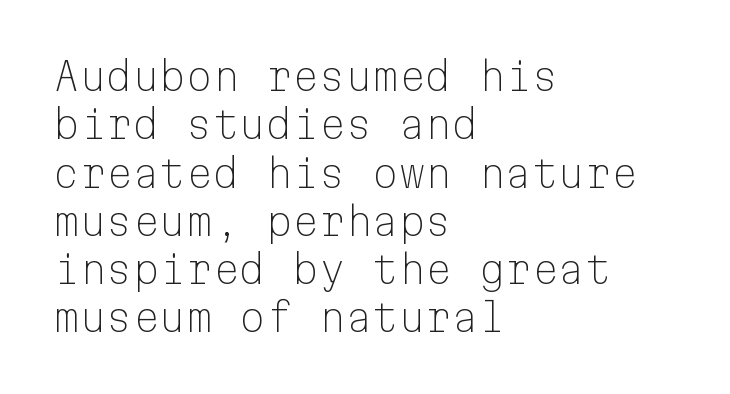
The image shows 38 px light sans-serif type, upright, monospaced; set left-aligned, normal line spacing (1.27x), normal letter spacing, not underlined; low stroke contrast and a medium x-height.
